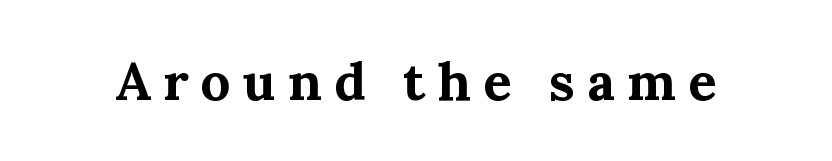
Typographically, this falls in the serif category. Students, this is bold: see how much ink each stroke carries. The baseline area is clear. Vertical strokes here are truly vertical.
